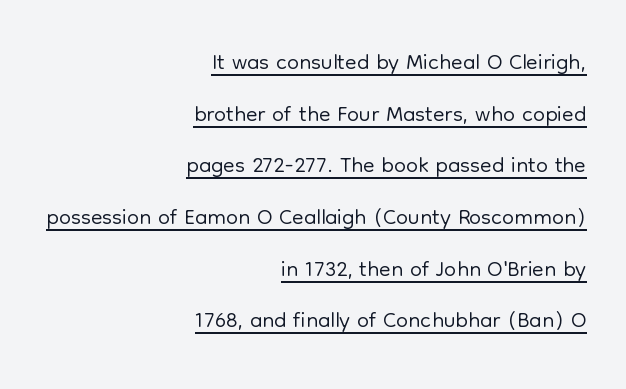
The image shows 34 px light sans-serif type, upright; set right-aligned, normal line spacing (1.52x), normal letter spacing, underlined; low stroke contrast and a medium x-height.
